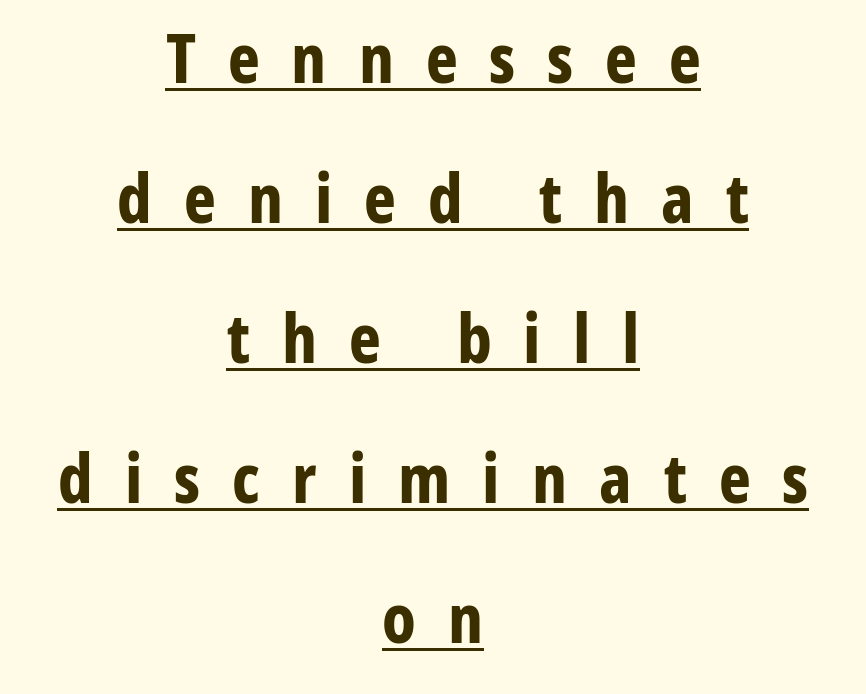
The image shows 68 px bold, condensed sans-serif type, upright; set centered, loose line spacing (2.06x), unusually wide letter spacing (+0.47 em), underlined; low stroke contrast and a medium x-height.
